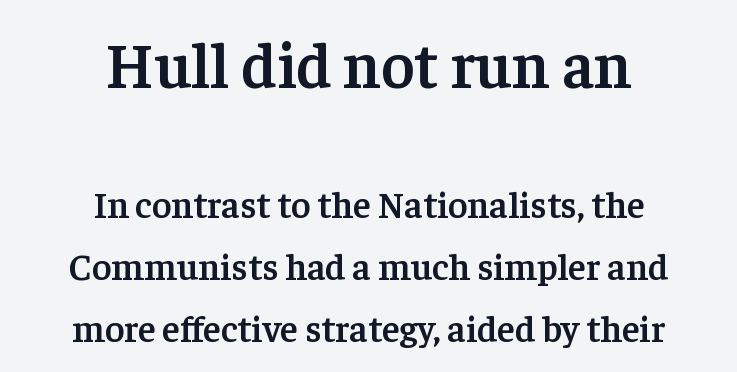
Q: Is the text bold? A: Semi-bold.
Q: Is the text italic (slanted)? A: No, it is upright.
Q: Is the typeface a serif or a sans-serif typeface? A: Serif.
Q: Is the text underlined? A: No.
Q: How is the paragraph aligned? A: Centered.
Q: Is the spacing between letters normal or unusually wide? A: Normal.
Q: Is the spacing between lines tight, normal or loose? A: Normal.
Q: Which block of text is set in a larger size, the first (top) or the second (bottom)? A: The first (top) one.
Q: Width (condensed, normal, or wide)? A: Normal.
Q: Stroke contrast? A: Low.
Q: x-height? A: Medium.
Q: Monospaced? A: No.
